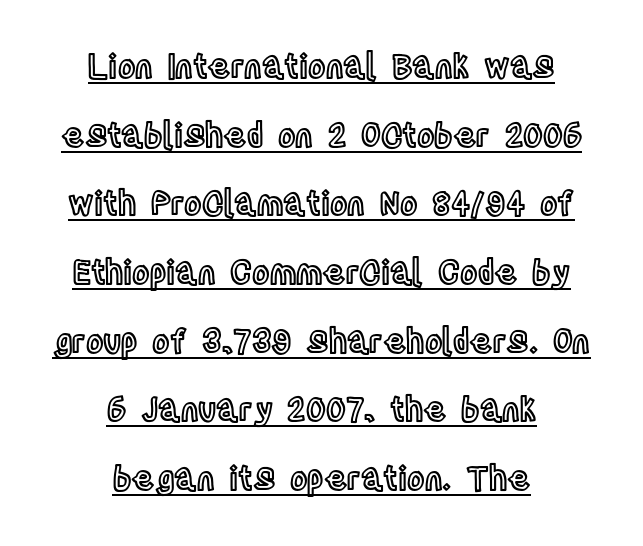
The image shows 33 px condensed type, upright; set centered, loose line spacing (2.08x), normal letter spacing, underlined; a large x-height.
